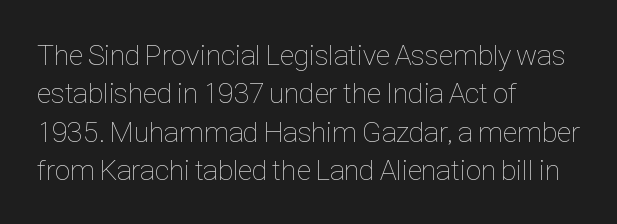
Q: Is the text bold? A: No.
Q: Is the text italic (slanted)? A: No, it is upright.
Q: Is the text underlined? A: No.
Q: How is the paragraph aligned? A: Left-aligned.
Q: Is the spacing between letters normal or unusually wide? A: Normal.
Q: Is the spacing between lines tight, normal or loose? A: Normal.
Q: Width (condensed, normal, or wide)? A: Condensed.
Q: Stroke contrast? A: Low.
Q: x-height? A: Medium.
Q: Monospaced? A: No.
